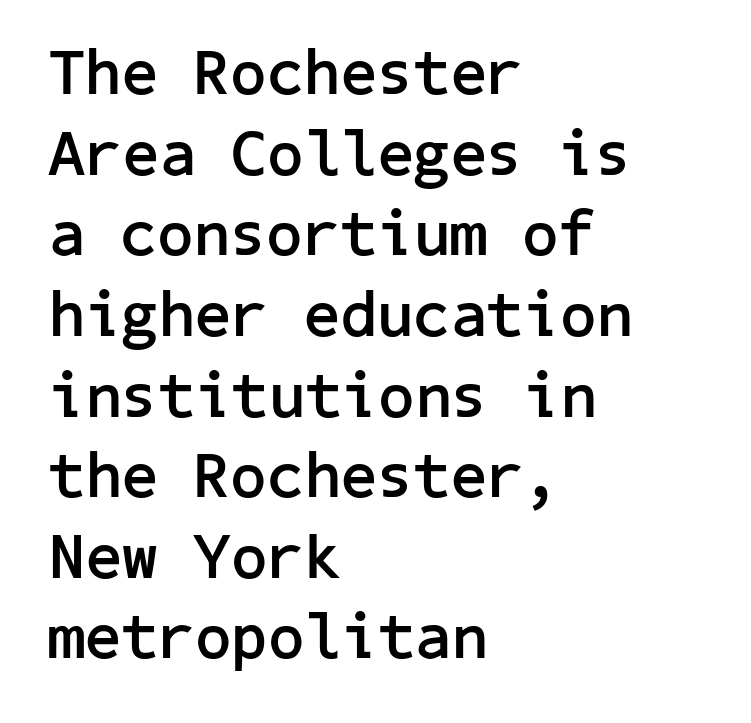
{"serif": "no", "italic": "no", "bold": "yes", "weight": "semibold", "width": "normal", "stroke_contrast": "low", "x_height": "medium", "underline": "no", "align": "left", "line_spacing": "normal", "line_spacing_ratio": 1.26, "letter_spacing": "normal", "letter_spacing_em": 0.0, "glyph_px": 64}
